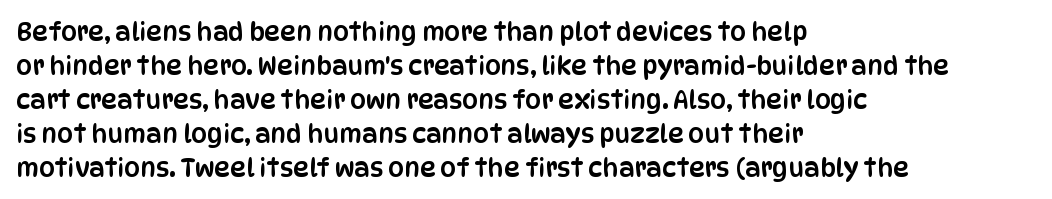
These lines were composed using upright roman letters. Line beginnings align vertically; line endings do not. Quick note: underline off. Nobody touched the tracking dial on this one. Leading matches the norm, producing a regular column.
